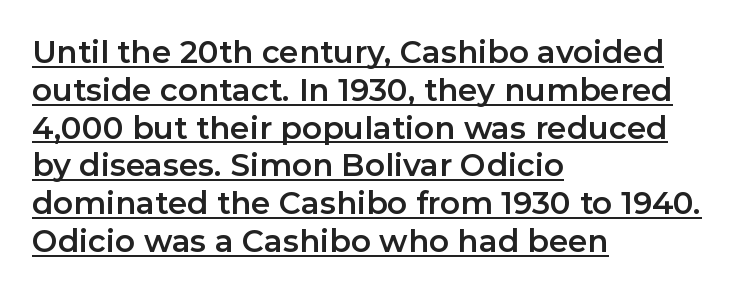
{"serif": "no", "italic": "no", "width": "normal", "stroke_contrast": "low", "x_height": "medium", "monospaced": "no", "underline": "yes", "align": "left", "line_spacing_ratio": 1.22, "letter_spacing": "normal", "letter_spacing_em": 0.0, "glyph_px": 31}
